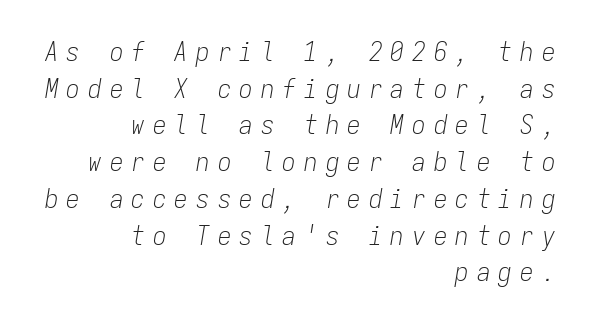
{"italic": "yes", "lean": "right", "slant_degrees": 9, "bold": "no", "underline": "no", "align": "right", "line_spacing": "normal", "line_spacing_ratio": 1.36, "letter_spacing": "wide", "letter_spacing_em": 0.3, "glyph_px": 27}
